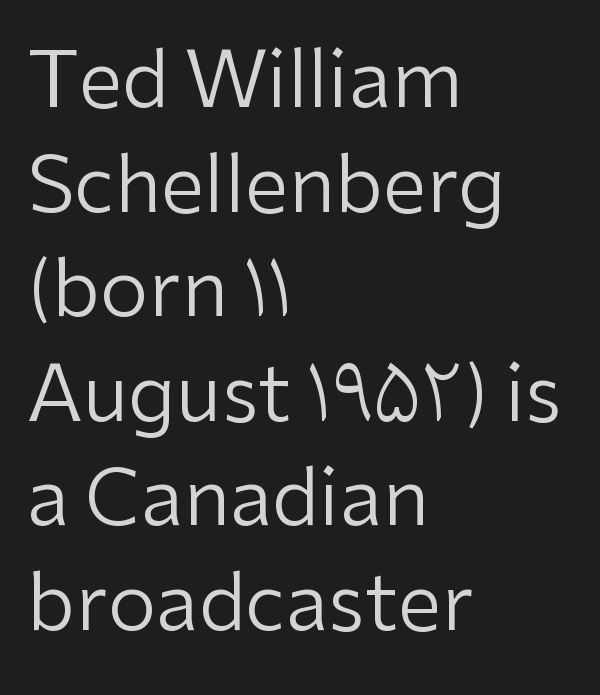
Letters have the restrained weight of plain body copy at most. Regular leading. Each line starts at the same left margin while the right side varies. Varying glyph widths throughout — classic text-font behaviour.
